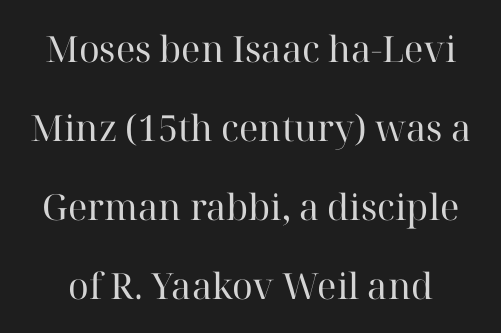
Tracking here is standard; glyphs follow each other at the usual distance. Style check: upright. Check the space under the baseline: it is left empty. The passage shown is not bold in any degree.
